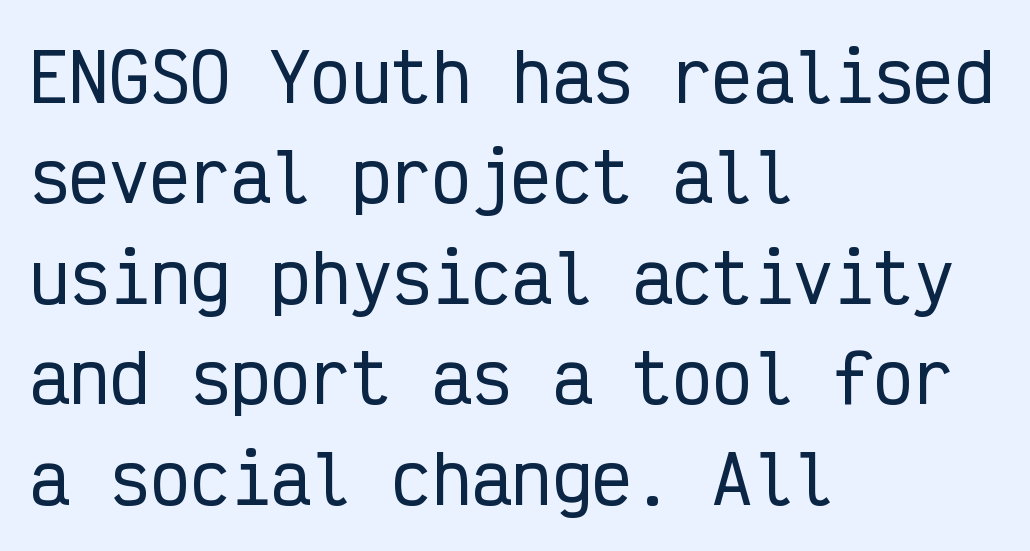
Q: Is the text italic (slanted)? A: No, it is upright.
Q: Is the typeface a serif or a sans-serif typeface? A: Sans-serif.
Q: Is the text underlined? A: No.
Q: How is the paragraph aligned? A: Left-aligned.
Q: Is the spacing between letters normal or unusually wide? A: Normal.
Q: Is the spacing between lines tight, normal or loose? A: Normal.
Q: Width (condensed, normal, or wide)? A: Condensed.
Q: Stroke contrast? A: Low.
Q: x-height? A: Medium.
Q: Monospaced? A: Yes.
